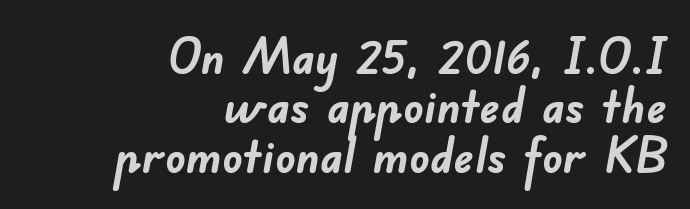
The letters advance in unequal steps, a hallmark of proportional type. One-word summary of the alignment: right. A typesetter would call this zero additional tracking. How heavy is the stroke? Heavy — this is a bold.
